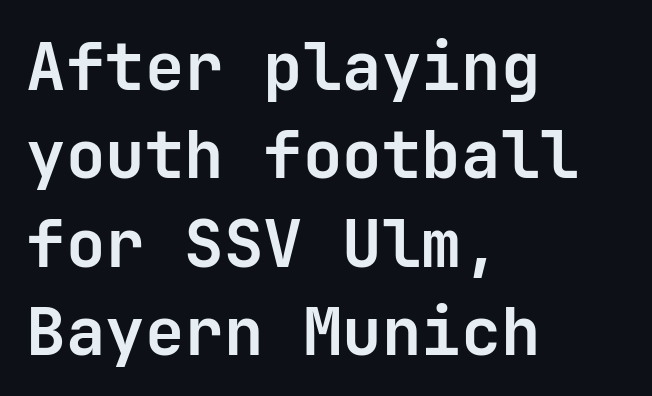
Compared with typical paragraphs, the rows here are spaced about the same. These lines are composed in type without serifs. On the weight axis this lands at bold, roughly 700. Upright lettering throughout. Where is the straight margin? On the left.
